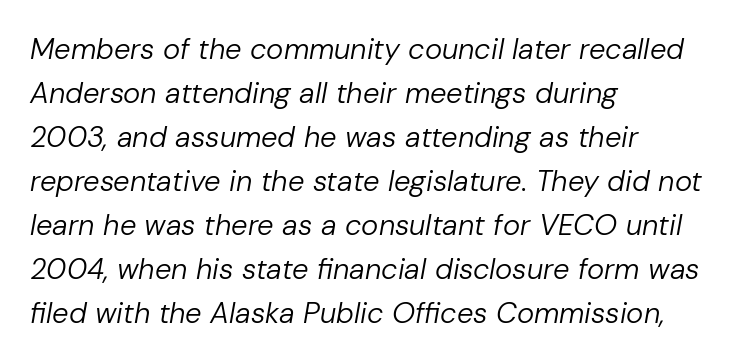
Q: Is the text bold? A: No.
Q: Is the text italic (slanted)? A: Yes, it leans right by about 10 degrees.
Q: Is the text underlined? A: No.
Q: How is the paragraph aligned? A: Left-aligned.
Q: Is the spacing between letters normal or unusually wide? A: Normal.
Q: Is the spacing between lines tight, normal or loose? A: Normal.
Q: Width (condensed, normal, or wide)? A: Normal.
Q: Stroke contrast? A: Low.
Q: x-height? A: Medium.
Q: Monospaced? A: No.
